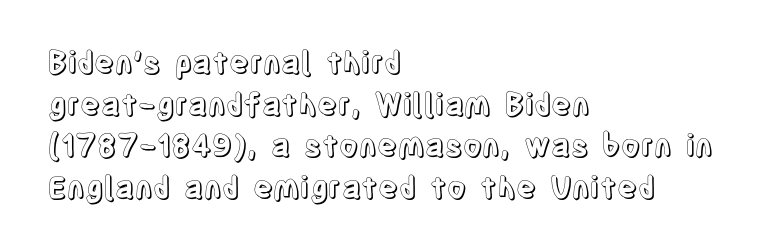
Q: Is the text italic (slanted)? A: No, it is upright.
Q: Is the text underlined? A: No.
Q: How is the paragraph aligned? A: Left-aligned.
Q: Is the spacing between letters normal or unusually wide? A: Normal.
Q: Is the spacing between lines tight, normal or loose? A: Normal.
Q: Width (condensed, normal, or wide)? A: Condensed.
Q: x-height? A: Large.
Q: Monospaced? A: No.
